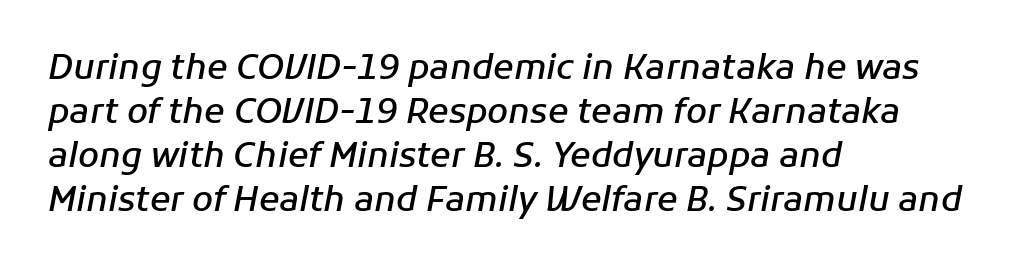
Q: Is the text bold? A: Semi-bold.
Q: Is the text italic (slanted)? A: Yes, it leans right by about 11 degrees.
Q: Is the text underlined? A: No.
Q: How is the paragraph aligned? A: Left-aligned.
Q: Is the spacing between letters normal or unusually wide? A: Normal.
Q: Is the spacing between lines tight, normal or loose? A: Normal.
Q: Width (condensed, normal, or wide)? A: Normal.
Q: Stroke contrast? A: Low.
Q: x-height? A: Medium.
Q: Monospaced? A: No.
